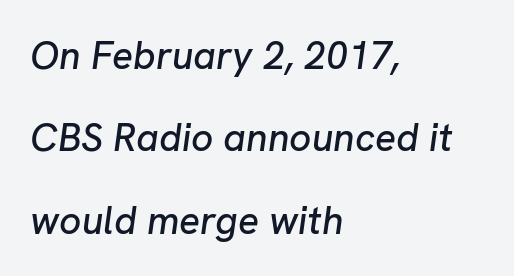
Nothing unusual about the tracking: characters are spaced as the font intends. The glyphs are unaccompanied by any horizontal stroke below them. The block of text is sparse from top to bottom, with ample space between rows. The face used here is proportionally spaced, like ordinary book or web type. The face used here has a pronounced slope to its letters. The rendering anchors every line to the left-hand side.
